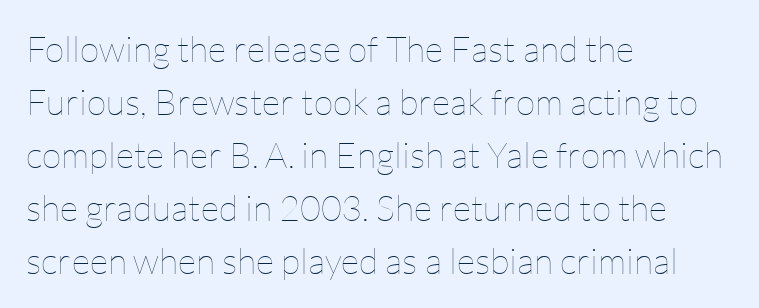
Visually the block forms a straight wall on the left and a jagged coastline on the right. Characters remain perfectly vertical along every line. A normal amount of white space separates one row of letters from the next. Each letter keeps its own natural width here, so spacing adapts to shape. The type is set solid horizontally, with unmodified tracking.
